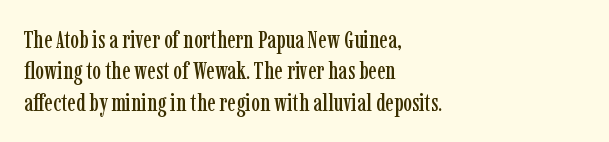
{"italic": "no", "underline": "no", "align": "left", "line_spacing": "normal", "line_spacing_ratio": 1.26, "letter_spacing": "normal", "letter_spacing_em": 0.0, "glyph_px": 25}
